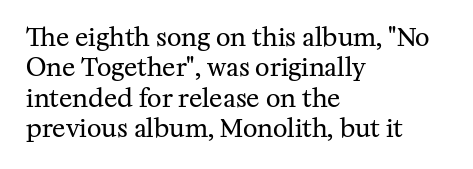
The image shows 25 px text type, upright; set left-aligned, line spacing 1.22x, normal letter spacing, not underlined.
